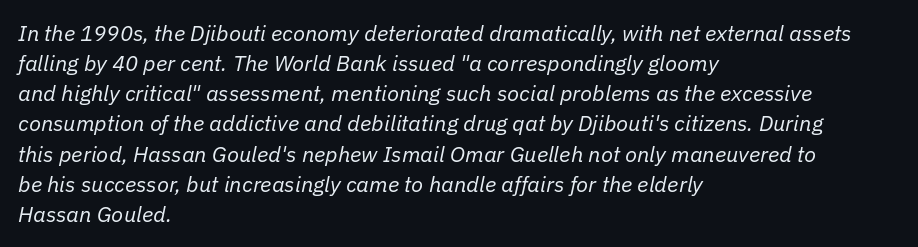
{"italic": "yes", "lean": "right", "slant_degrees": 11, "bold": "no", "underline": "no", "align": "left", "line_spacing": "normal", "line_spacing_ratio": 1.37, "letter_spacing": "normal", "letter_spacing_em": 0.0, "glyph_px": 22}
